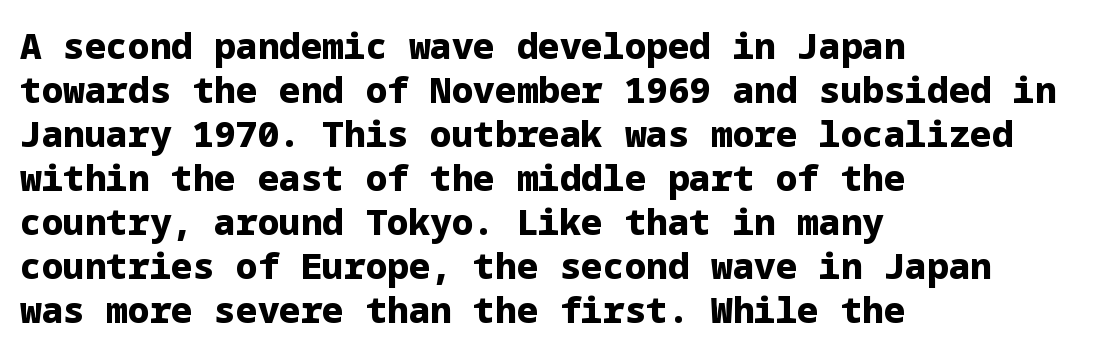
{"serif": "no", "italic": "no", "bold": "yes", "weight": "heavy", "width": "normal", "stroke_contrast": "low", "x_height": "medium", "underline": "no", "align": "left", "line_spacing_ratio": 1.22, "letter_spacing": "normal", "letter_spacing_em": 0.0, "glyph_px": 36}
